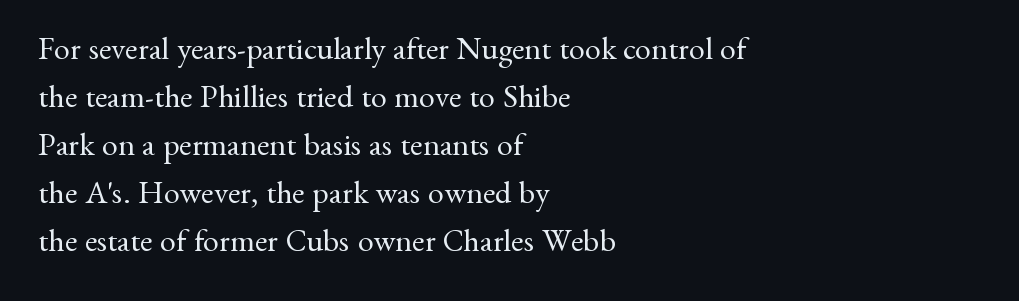
Short and long lines alike share a common starting point at left. The cut favours lightness, reaching ordinary text weight at its darkest. How would I describe the line gaps? Plain and ordinary. Do the letters lean? They stand straight. Spacing verdict: proportional, widths tailored to each character. The line texture is even and compact thanks to regular tracking.
